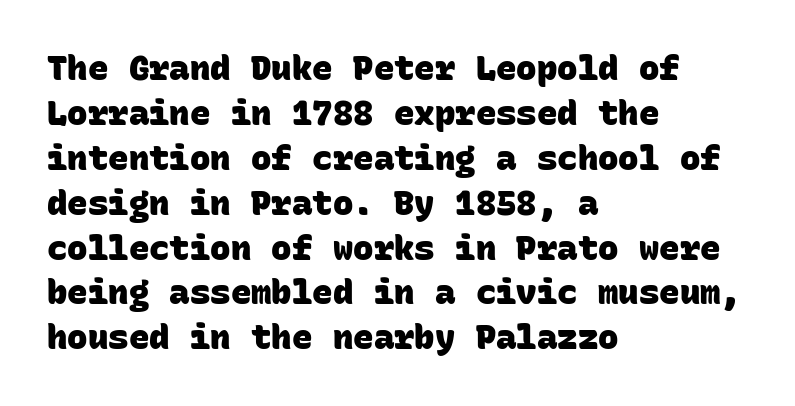
The image shows 34 px heavy sans-serif type, monospaced; set left-aligned, normal line spacing (1.32x), normal letter spacing, not underlined; low stroke contrast and a large x-height.
